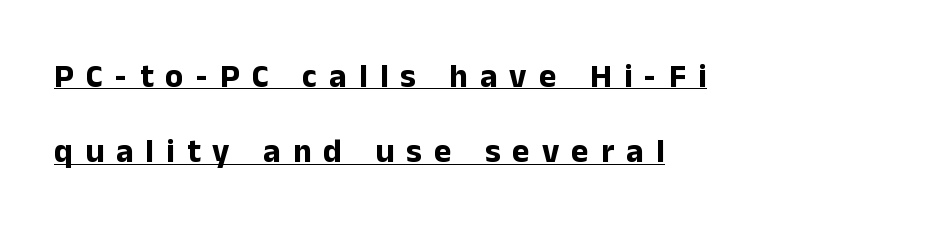
The image shows 33 px bold sans-serif type, upright; set left-aligned, loose line spacing (2.28x), unusually wide letter spacing (+0.37 em), underlined; low stroke contrast and a medium x-height.
